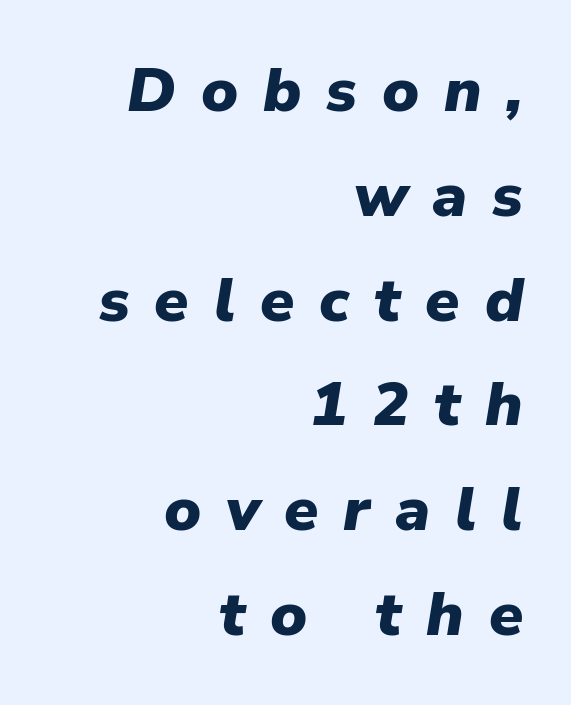
Letter spacing: wide. These lines are rendered in a variable-pitch font. The space beneath each line is pristine and unruled. In terms of leading, this rendering sits right in the middle.
